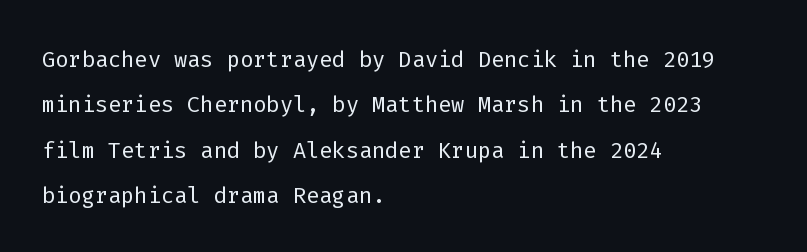
The image shows 31 px light sans-serif type, upright, monospaced; set left-aligned, normal line spacing (1.46x), normal letter spacing, not underlined; low stroke contrast and a medium x-height.
